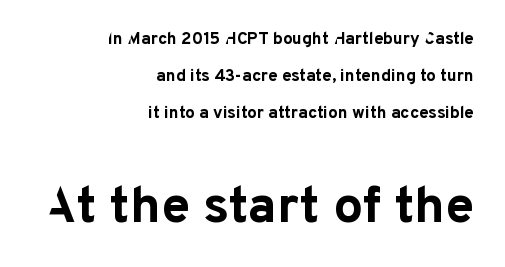
Notice how the stems are strictly vertical — no italics here. Teacher's note: observe the even right margin — that is flush-right alignment. Serif or sans? Sans — the stroke terminals are bare. The strip under each line holds only bare page. Here the designer chose a conventional face with non-uniform glyph widths. The later block is typeset at a bigger size than the earlier block.
